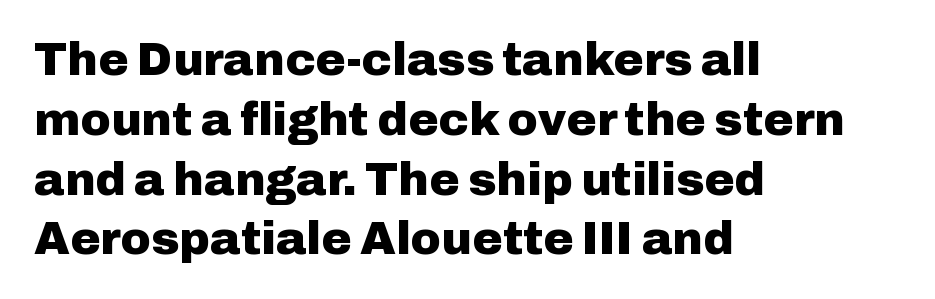
The leading is moderate, giving the passage an even texture. Examine the stroke ends and you'll find no serifs. A full-strength bold gives these letters their thick strokes. Characters remain perfectly vertical along every line. Descenders are the only things crossing below the line. The face used here is proportionally spaced, like ordinary book or web type.
